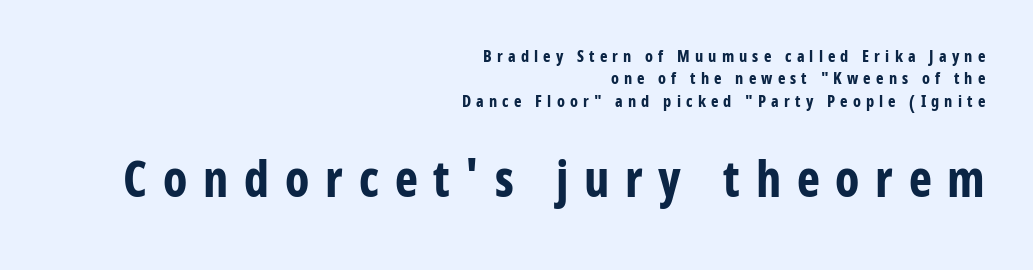
The image shows 49 px bold, condensed sans-serif type, upright; set right-aligned, normal line spacing (1.4x), unusually wide letter spacing (+0.32 em), not underlined; the second (bottom) block is 3.06x larger; low stroke contrast and a medium x-height.
